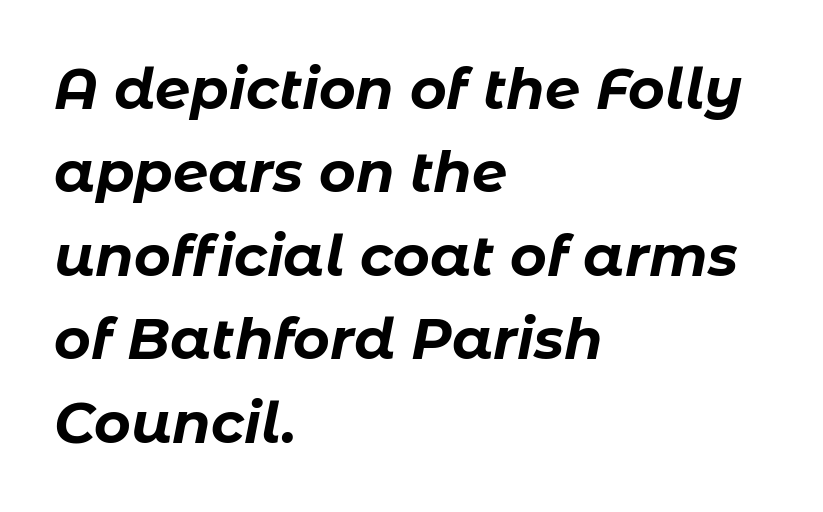
Q: Is the text bold? A: Yes.
Q: Is the text italic (slanted)? A: Yes, it leans right by about 11 degrees.
Q: Is the text underlined? A: No.
Q: How is the paragraph aligned? A: Left-aligned.
Q: Is the spacing between letters normal or unusually wide? A: Normal.
Q: Is the spacing between lines tight, normal or loose? A: Normal.
Q: Width (condensed, normal, or wide)? A: Normal.
Q: Stroke contrast? A: Low.
Q: x-height? A: Medium.
Q: Monospaced? A: No.
